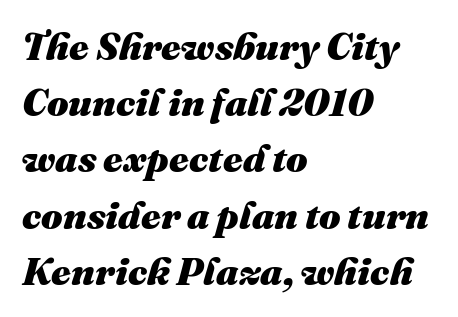
Q: Is the text bold? A: Yes.
Q: Is the text italic (slanted)? A: Yes, it leans right by about 16 degrees.
Q: Is the text underlined? A: No.
Q: How is the paragraph aligned? A: Left-aligned.
Q: Is the spacing between letters normal or unusually wide? A: Normal.
Q: Is the spacing between lines tight, normal or loose? A: Normal.
Q: Width (condensed, normal, or wide)? A: Normal.
Q: Stroke contrast? A: Medium.
Q: x-height? A: Medium.
Q: Monospaced? A: No.
